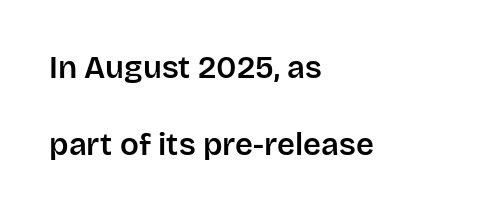
Q: Is the text italic (slanted)? A: No, it is upright.
Q: Is the typeface a serif or a sans-serif typeface? A: Sans-serif.
Q: Is the text underlined? A: No.
Q: How is the paragraph aligned? A: Left-aligned.
Q: Is the spacing between letters normal or unusually wide? A: Normal.
Q: Is the spacing between lines tight, normal or loose? A: Loose.
Q: Width (condensed, normal, or wide)? A: Normal.
Q: Stroke contrast? A: Low.
Q: x-height? A: Large.
Q: Monospaced? A: No.
